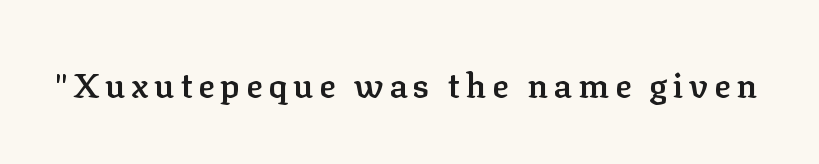
The image shows 34 px semibold serif type, upright; set not underlined; low stroke contrast and a medium x-height.
